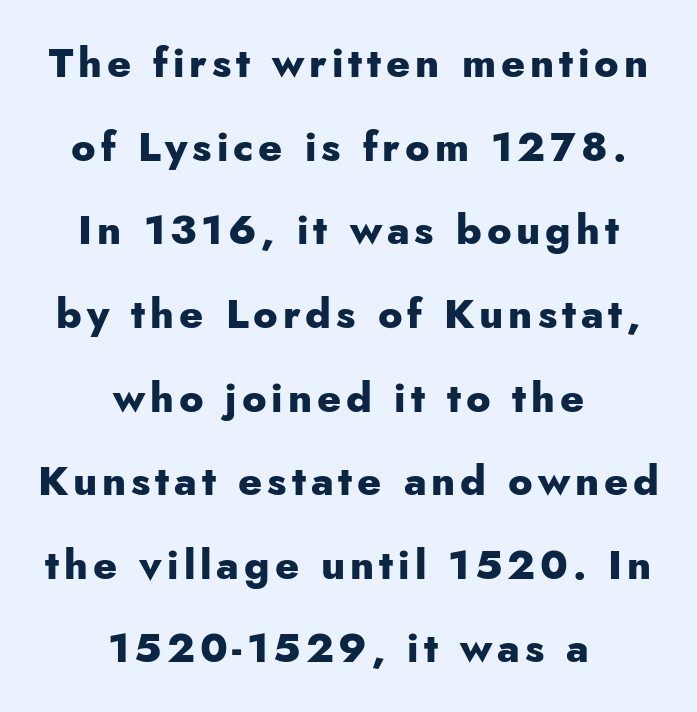
You can tell it's not italic because the verticals are truly vertical. The lines in this sample share a center point and differ in where they start and stop. In terms of leading, this rendering errs on the spacious side. Underline: absent. The font family rendered here belongs to the sans-serif group. The passage shown is typed in a proportional face where columns would drift.
